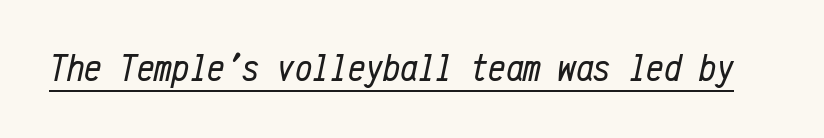
You could count columns in this text — the font is strictly monospaced. This sample uses plain, unmodified letter spacing. The face looks like a standard text weight, possibly lighter. If you drew a line through each stem, it would be angled.
